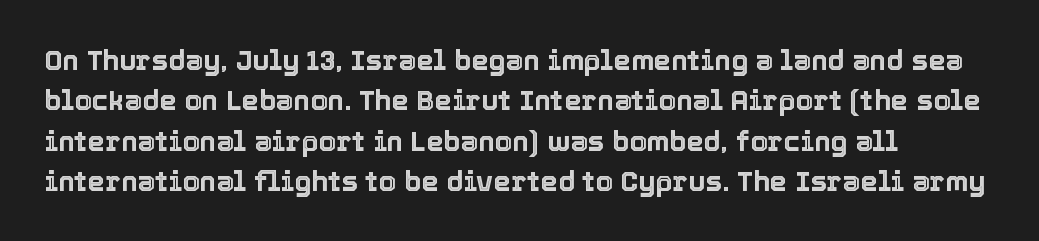
The image shows 28 px text type, upright; set left-aligned, normal line spacing (1.44x), normal letter spacing, not underlined; a medium x-height.
